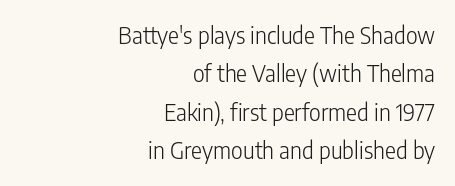
{"italic": "no", "bold": "no", "underline": "no", "align": "right", "line_spacing": "normal", "line_spacing_ratio": 1.67, "letter_spacing": "normal", "letter_spacing_em": 0.0, "glyph_px": 23}
